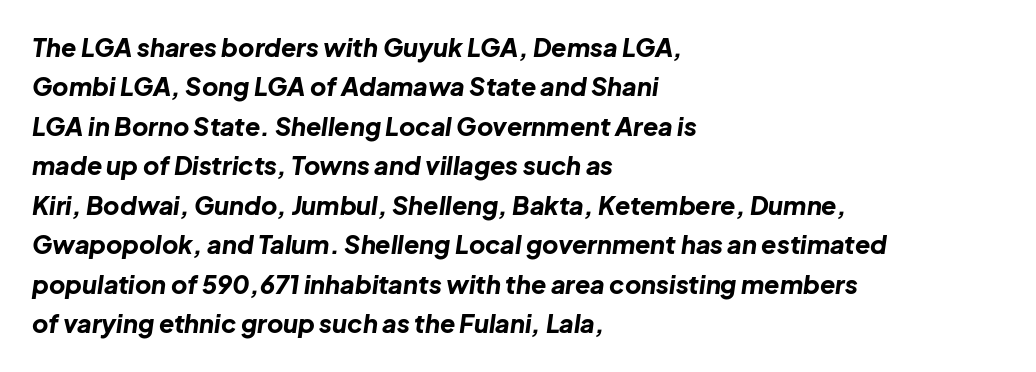
Honestly, there is no underline to notice here at all. The letters are slanted; this is an italic face. These lines sit exactly where default settings would place them. Leftover space on each line is placed entirely after the last word.
